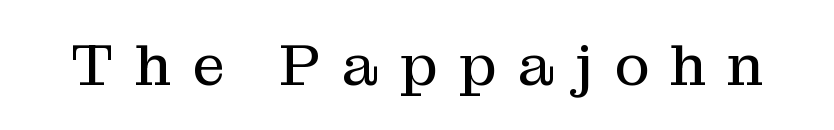
{"serif": "yes", "italic": "no", "bold": "no", "weight": "regular", "width": "normal", "stroke_contrast": "medium", "x_height": "medium", "monospaced": "no", "underline": "no", "letter_spacing": "wide", "letter_spacing_em": 0.36, "glyph_px": 59}
